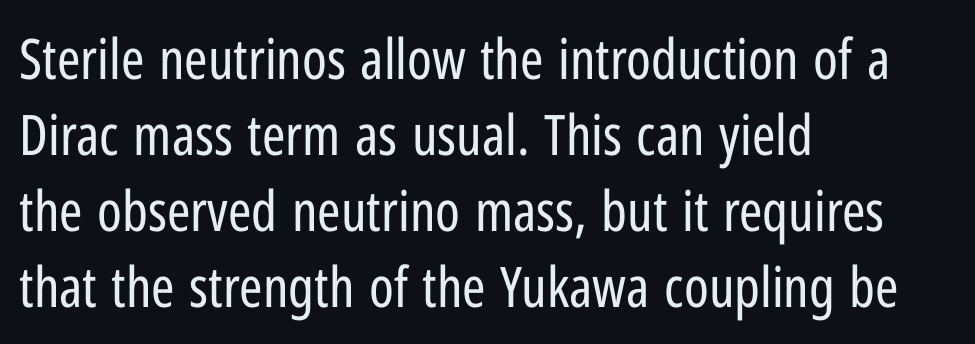
The image shows 56 px regular-weight, condensed sans-serif type, upright; set left-aligned, normal line spacing (1.36x), normal letter spacing, not underlined; low stroke contrast and a medium x-height.
